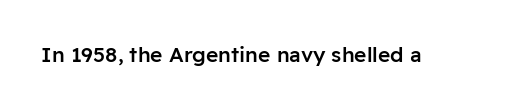
Q: Is the text bold? A: Semi-bold.
Q: Is the text italic (slanted)? A: No, it is upright.
Q: Is the text underlined? A: No.
Q: Is the spacing between letters normal or unusually wide? A: Normal.
